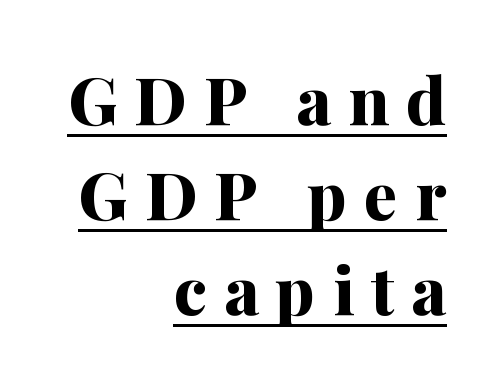
The image shows 66 px bold serif type, upright; set right-aligned, normal line spacing (1.44x), unusually wide letter spacing (+0.26 em), underlined; medium stroke contrast and a medium x-height.
